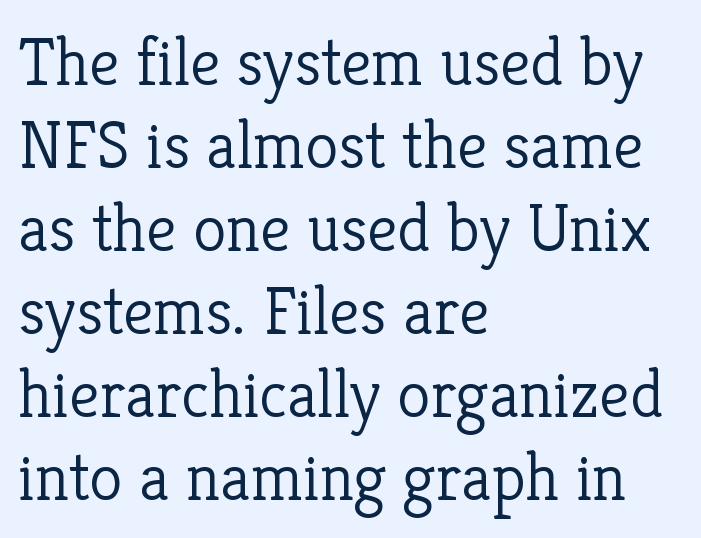
Yep, those are serifs on the letters. Does the lettering tilt? It doesn't — this is upright. One-word summary of the alignment: left. The type is set solid horizontally, with unmodified tracking. The weight tops out at a normal text grade. The area under the type is left untouched.
